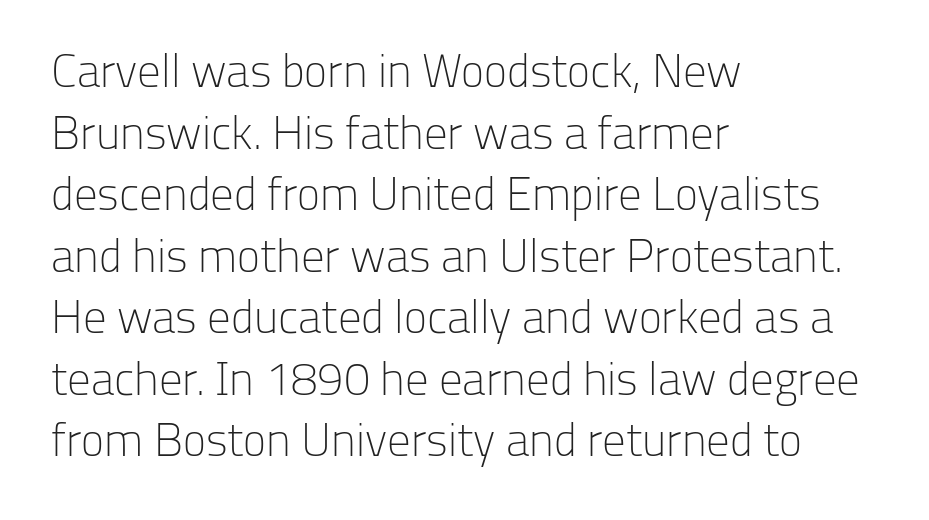
{"serif": "no", "italic": "no", "bold": "no", "weight": "light", "width": "normal", "stroke_contrast": "low", "x_height": "medium", "monospaced": "no", "underline": "no", "align": "left", "line_spacing": "normal", "line_spacing_ratio": 1.31, "letter_spacing": "normal", "letter_spacing_em": 0.0, "glyph_px": 47}
